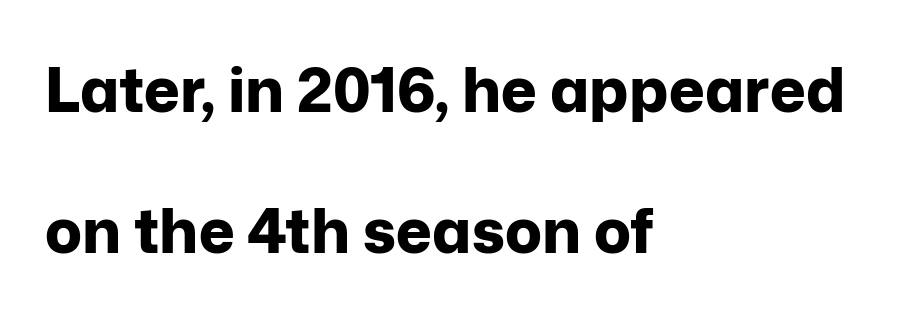
Typesetter's note: full bold, strokes at maximum text heaviness. Caption: standard tracking, unaltered. The words here are not underlined. Note the varied advance widths — an 'i' is clearly narrower than an 'm'. Leading is clearly above the norm, producing a sparse column.
